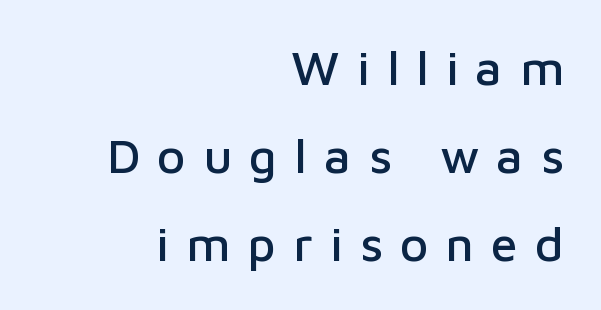
{"serif": "no", "italic": "no", "width": "normal", "stroke_contrast": "low", "x_height": "medium", "monospaced": "no", "underline": "no", "align": "right", "line_spacing_ratio": 1.8, "letter_spacing": "wide", "letter_spacing_em": 0.35, "glyph_px": 49}
